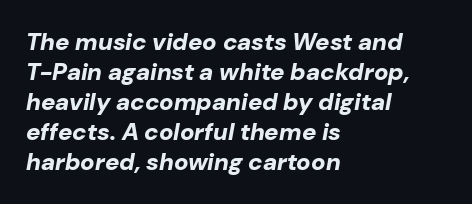
{"italic": "yes", "lean": "right", "slant_degrees": 10, "bold": "yes", "underline": "no", "align": "left", "line_spacing": "normal", "line_spacing_ratio": 1.25, "letter_spacing": "normal", "letter_spacing_em": 0.0, "glyph_px": 24}
